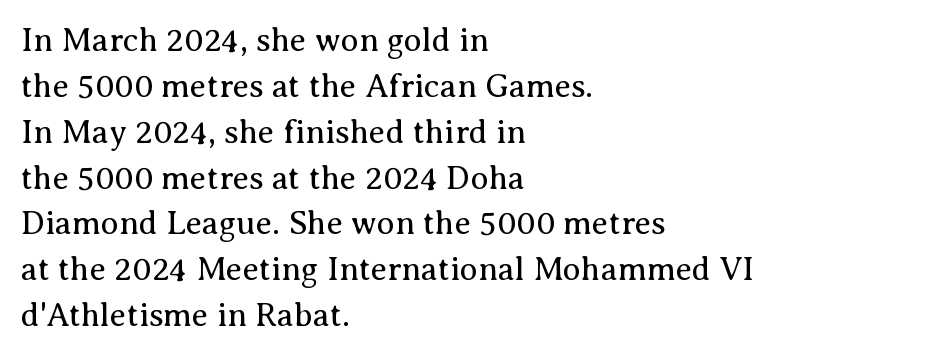
The image shows 33 px regular-weight serif type, upright; set left-aligned, normal line spacing (1.39x), normal letter spacing, not underlined; medium stroke contrast and a medium x-height.
